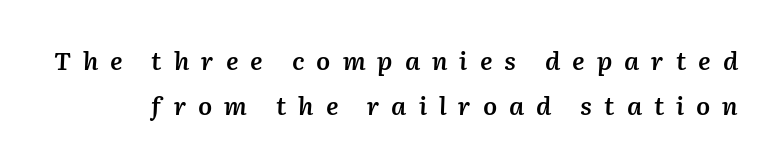
{"italic": "yes", "lean": "right", "slant_degrees": 2, "bold": "semi", "underline": "no", "line_spacing_ratio": 1.81, "letter_spacing": "wide", "letter_spacing_em": 0.48, "glyph_px": 25}
